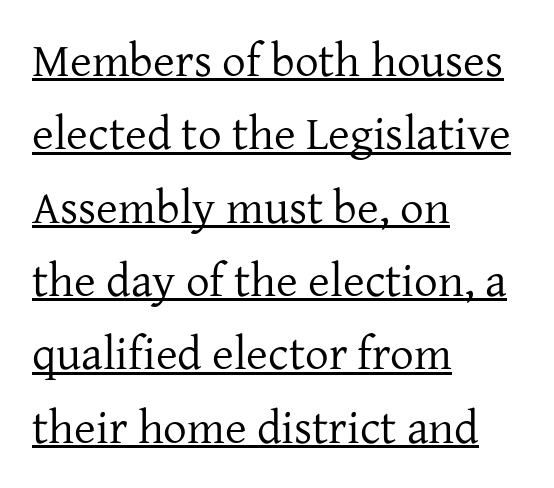
The image shows 47 px regular-weight serif type, upright; set left-aligned, normal line spacing (1.56x), normal letter spacing, underlined; low stroke contrast and a medium x-height.
